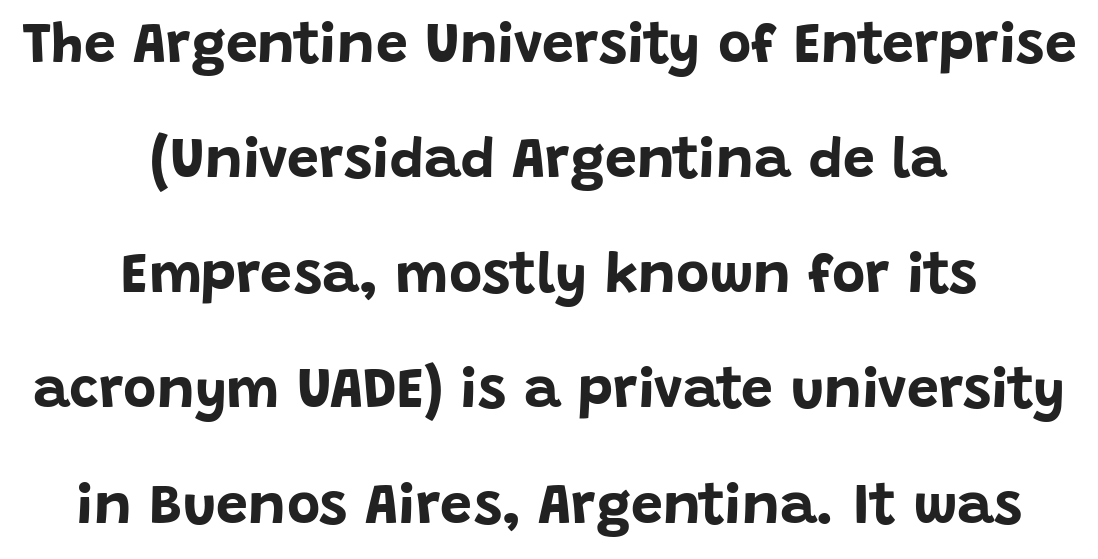
The image shows 57 px bold sans-serif type, upright; set centered, loose line spacing (2.02x), normal letter spacing, not underlined; low stroke contrast and a large x-height.
